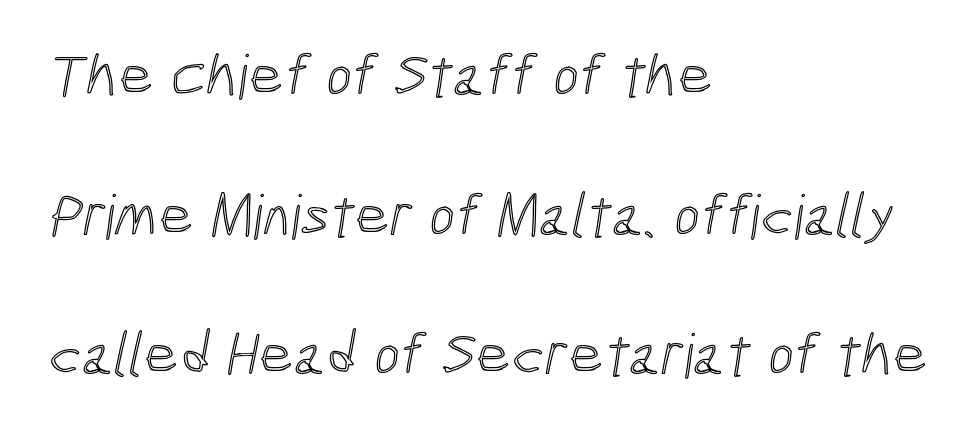
{"width": "condensed", "x_height": "medium", "monospaced": "no", "underline": "no", "align": "left", "line_spacing": "loose", "line_spacing_ratio": 2.29, "letter_spacing": "normal", "letter_spacing_em": 0.0, "glyph_px": 61}
